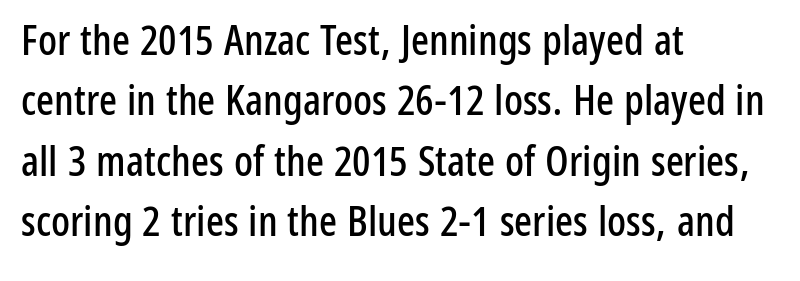
Type without underlining. The lines in this sample share a left origin and differ only in where they stop. Proportional: the letters do not fall into vertical columns. Look at the bottom of the vertical strokes: they stop flat, with no serifs. Is there much room between lines? A standard amount, neither cramped nor airy.
